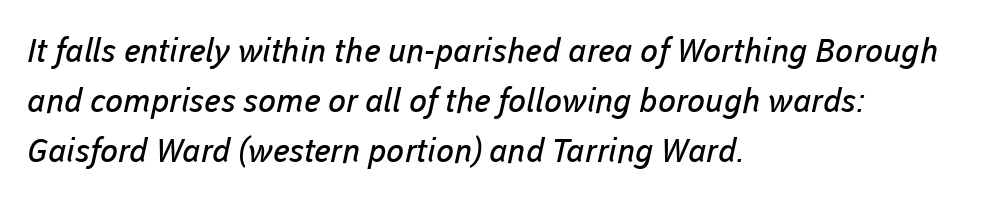
The image shows 33 px regular-weight sans-serif type; set left-aligned, normal line spacing (1.52x), normal letter spacing, not underlined; low stroke contrast and a medium x-height.
